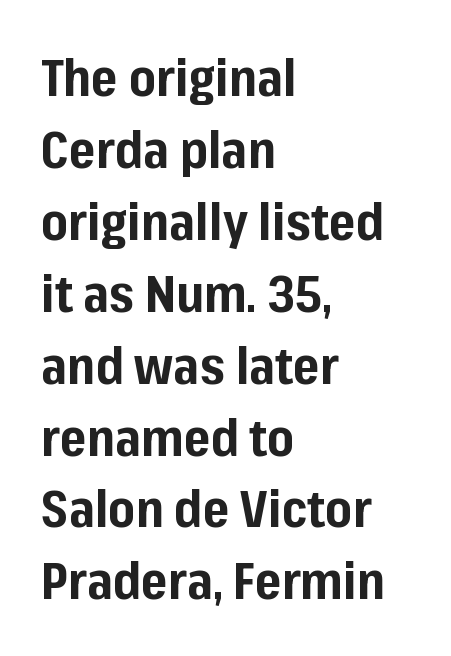
{"serif": "no", "italic": "no", "bold": "yes", "weight": "bold", "width": "normal", "stroke_contrast": "low", "x_height": "medium", "monospaced": "no", "underline": "no", "align": "left", "line_spacing": "normal", "line_spacing_ratio": 1.41, "letter_spacing": "normal", "letter_spacing_em": 0.0, "glyph_px": 51}
